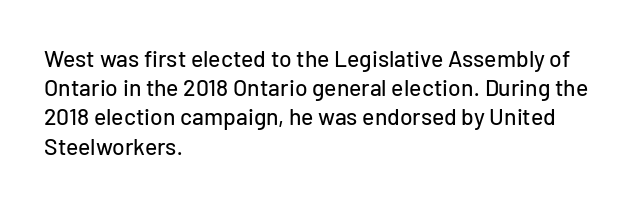
{"italic": "no", "underline": "no", "align": "left", "line_spacing": "normal", "line_spacing_ratio": 1.27, "letter_spacing": "normal", "letter_spacing_em": 0.0, "glyph_px": 23}
